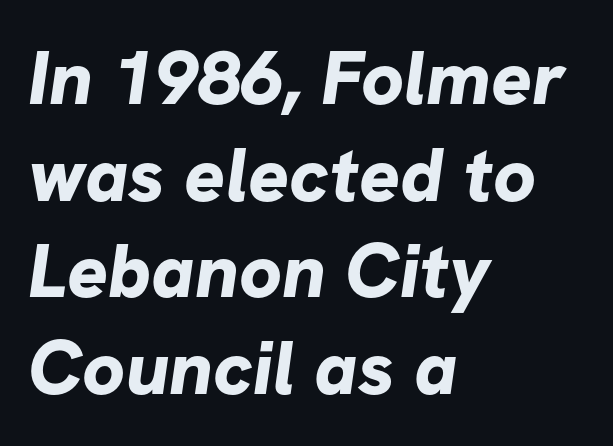
{"serif": "no", "bold": "yes", "weight": "bold", "width": "normal", "stroke_contrast": "low", "x_height": "medium", "monospaced": "no", "underline": "no", "align": "left", "line_spacing": "normal", "line_spacing_ratio": 1.27, "letter_spacing": "normal", "letter_spacing_em": 0.0, "glyph_px": 76}
